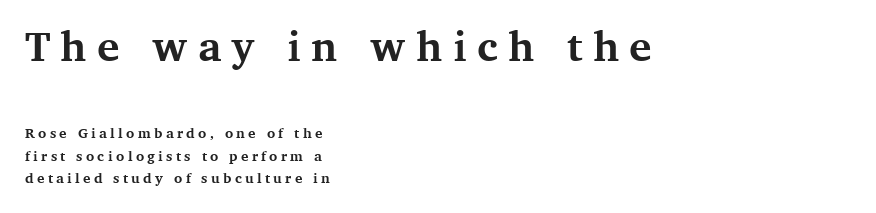
Q: Is the text bold? A: Yes.
Q: Is the text italic (slanted)? A: No, it is upright.
Q: Is the typeface a serif or a sans-serif typeface? A: Serif.
Q: Is the text underlined? A: No.
Q: How is the paragraph aligned? A: Left-aligned.
Q: Is the spacing between letters normal or unusually wide? A: Unusually wide.
Q: Is the spacing between lines tight, normal or loose? A: Normal.
Q: Which block of text is set in a larger size, the first (top) or the second (bottom)? A: The first (top) one.
Q: Width (condensed, normal, or wide)? A: Normal.
Q: Stroke contrast? A: Medium.
Q: x-height? A: Medium.
Q: Monospaced? A: No.
